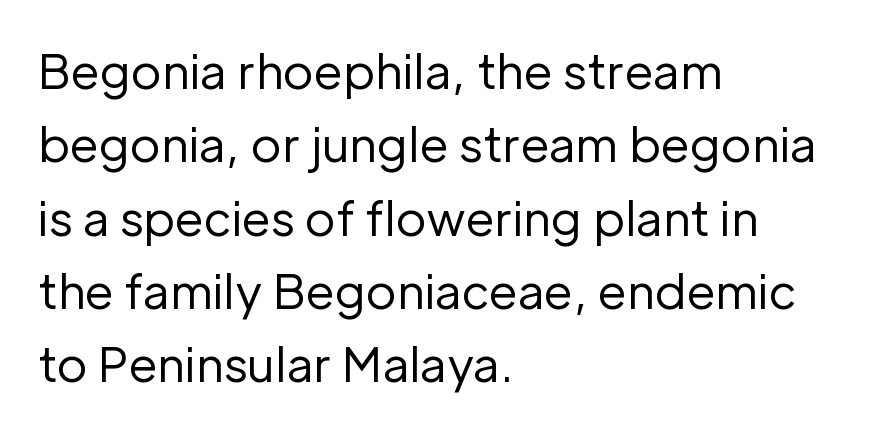
{"serif": "no", "italic": "no", "bold": "no", "weight": "regular", "width": "normal", "stroke_contrast": "low", "x_height": "medium", "monospaced": "no", "underline": "no", "align": "left", "line_spacing": "normal", "line_spacing_ratio": 1.56, "letter_spacing": "normal", "letter_spacing_em": 0.0, "glyph_px": 47}
